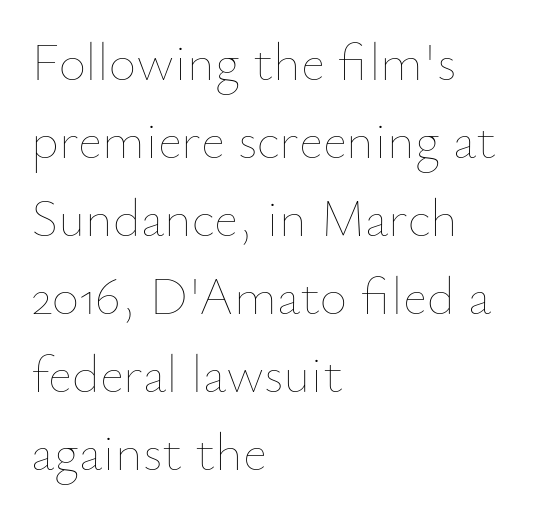
Q: Is the text bold? A: No.
Q: Is the text italic (slanted)? A: No, it is upright.
Q: Is the text underlined? A: No.
Q: How is the paragraph aligned? A: Left-aligned.
Q: Is the spacing between letters normal or unusually wide? A: Normal.
Q: Is the spacing between lines tight, normal or loose? A: Normal.
Q: Width (condensed, normal, or wide)? A: Normal.
Q: Stroke contrast? A: Low.
Q: x-height? A: Small.
Q: Monospaced? A: No.
